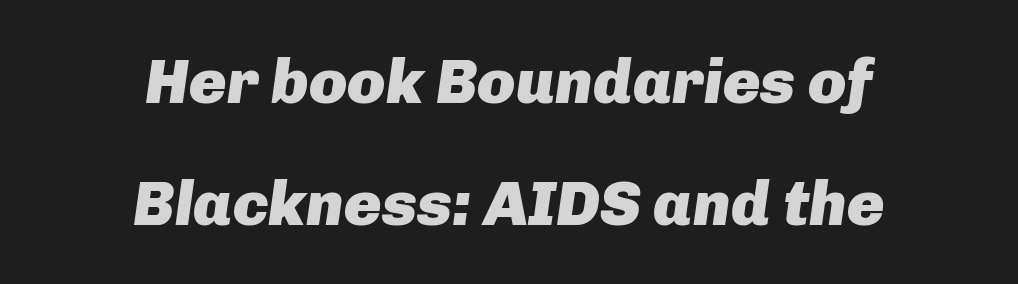
Tracking here is standard; glyphs follow each other at the usual distance. The paragraph shown floats in the horizontal middle. The axis of the letterforms is tilted away from vertical. Each new line begins a long way beneath the previous one. Caption: bold face, heavy strokes.
